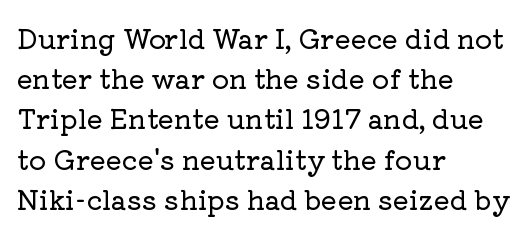
Q: Is the text italic (slanted)? A: No, it is upright.
Q: Is the text underlined? A: No.
Q: How is the paragraph aligned? A: Left-aligned.
Q: Is the spacing between letters normal or unusually wide? A: Normal.
Q: Is the spacing between lines tight, normal or loose? A: Normal.
